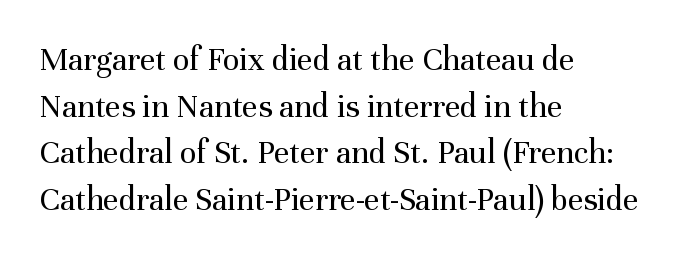
The image shows 34 px regular-weight serif type, upright; set left-aligned, normal line spacing (1.37x), normal letter spacing, not underlined; medium stroke contrast and a medium x-height.
